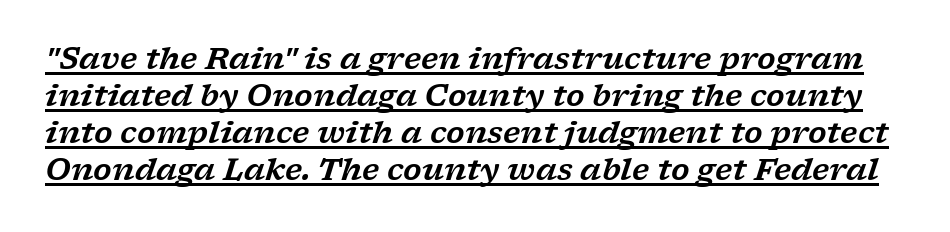
The rendered words wear a rule along their underside. I'd call this a serif setting — the letters wear small feet. Think of a printed novel: that variable character pitch is what you see here. The whole block is typeset with a tilt.
